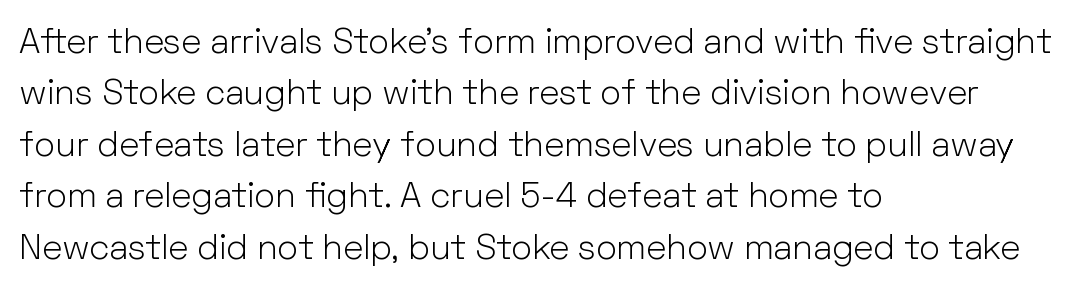
{"serif": "no", "italic": "no", "bold": "no", "weight": "light", "width": "normal", "stroke_contrast": "low", "x_height": "medium", "monospaced": "no", "underline": "no", "align": "left", "line_spacing": "normal", "line_spacing_ratio": 1.47, "letter_spacing": "normal", "letter_spacing_em": 0.0, "glyph_px": 35}
